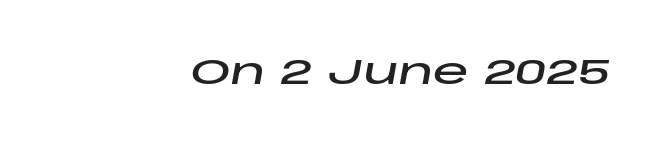
The image shows 36 px wide type, italic (leaning right); set normal letter spacing, not underlined; low stroke contrast and a large x-height.
